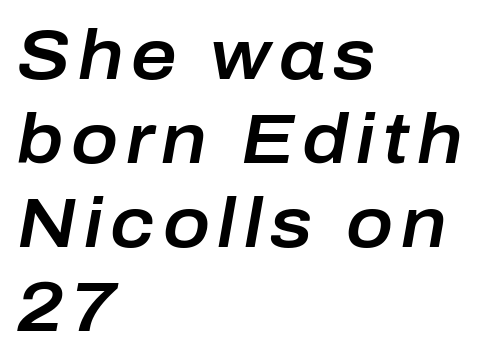
The image shows 70 px text type, italic (leaning right); set left-aligned, line spacing 1.2x, not underlined; low stroke contrast and a medium x-height.
